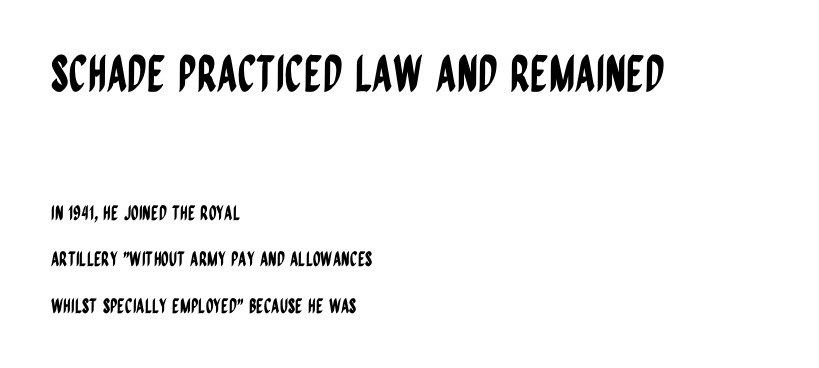
{"serif": "no", "italic": "no", "width": "condensed", "stroke_contrast": "low", "x_height": "large", "monospaced": "no", "underline": "no", "align": "left", "line_spacing": "loose", "line_spacing_ratio": 2.32, "letter_spacing": "normal", "letter_spacing_em": 0.0, "larger_block": "first", "size_ratio": 2.45, "glyph_px": 49}
